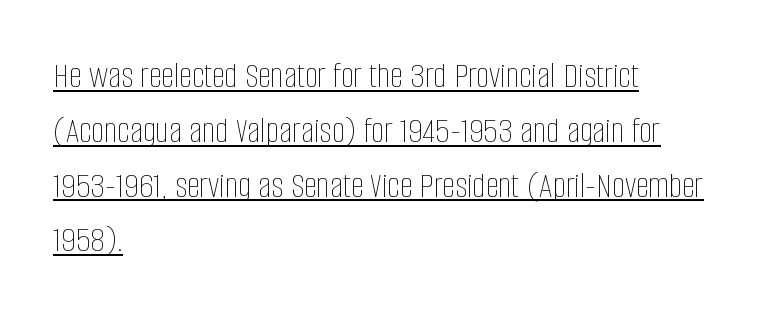
Nothing heavy about these letters — not bold at all. No extra tracking has been applied to these lines. Horizontally, the lines are justified to the leading edge only. Quick note: underline on.
